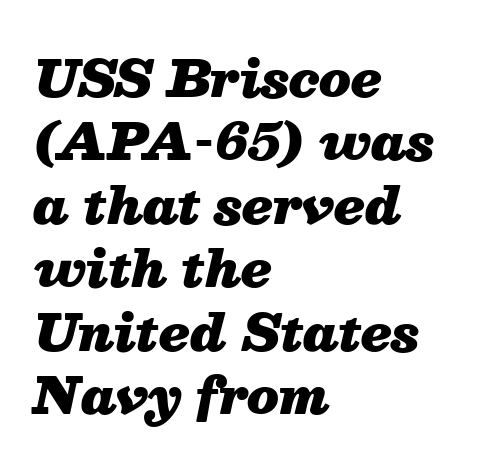
One-word summary of the alignment: left. Character widths vary here, with narrow letters taking less room than wide ones. Students, note that the glyphs here touch the page at normal intervals. If you drew a line through each stem, it would be angled. The letters are bold, with thick, heavy strokes.
